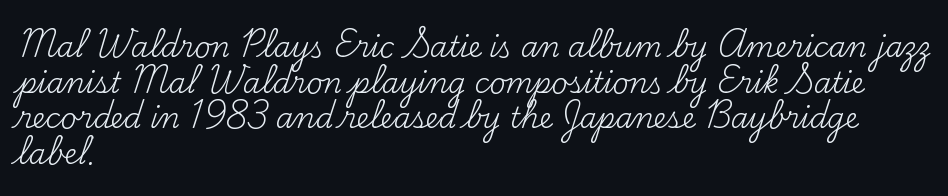
The image shows 28 px regular-weight serif type; set left-aligned, normal line spacing (1.27x), normal letter spacing, not underlined; medium stroke contrast and a small x-height.
